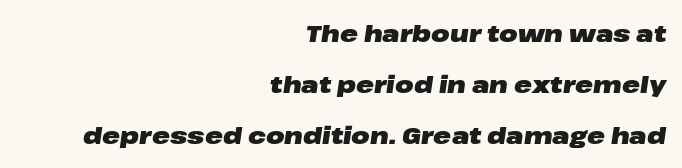
The image shows 24 px bold type, italic (leaning right); set right-aligned, loose line spacing (2.13x), normal letter spacing, not underlined.
